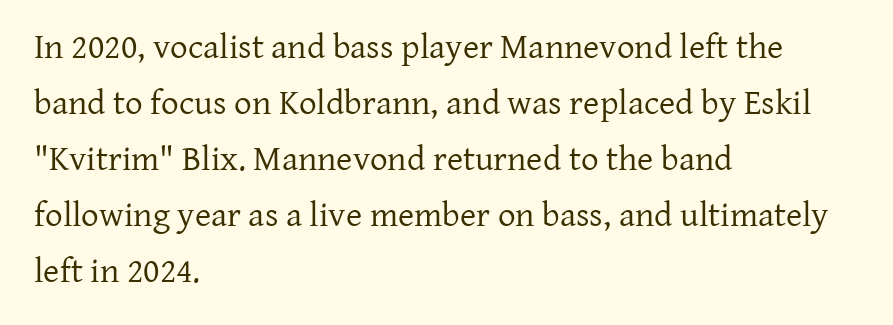
These lines are composed in type with serifs. The lines in this sample share a left origin and differ only in where they stop. A normal amount of white space separates one row of letters from the next. Spacing between characters is what you'd get straight out of the box. The baseline area is clear.
